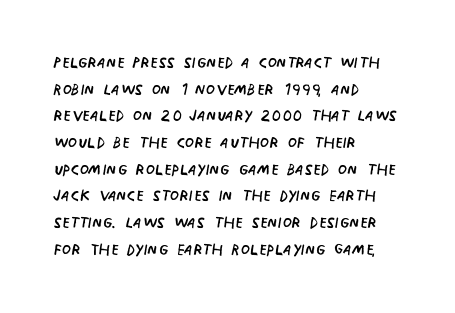
{"bold": "no", "underline": "no", "align": "left", "line_spacing": "normal", "line_spacing_ratio": 1.27, "letter_spacing": "normal", "letter_spacing_em": 0.0, "glyph_px": 21}
